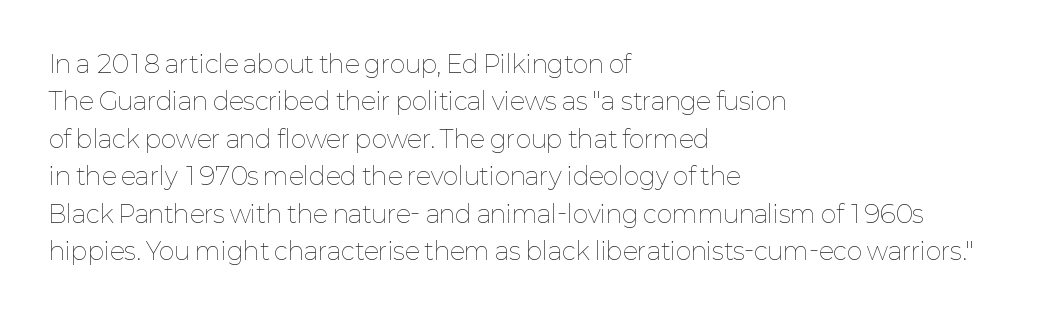
{"italic": "no", "bold": "no", "underline": "no", "align": "left", "line_spacing": "normal", "line_spacing_ratio": 1.56, "letter_spacing": "normal", "letter_spacing_em": 0.0, "glyph_px": 24}
